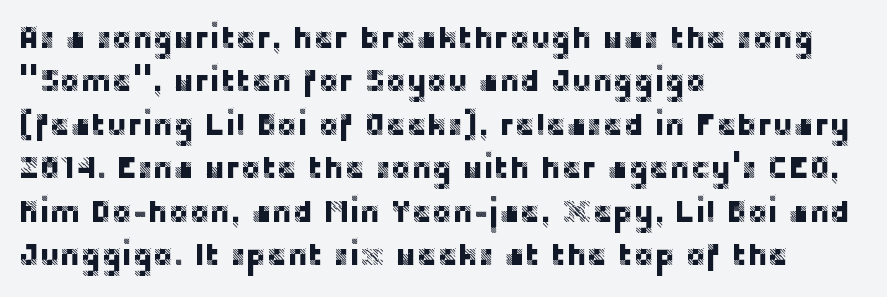
The image shows 31 px sans-serif type, upright; set left-aligned, normal line spacing (1.4x), normal letter spacing, not underlined; low stroke contrast and a large x-height.
